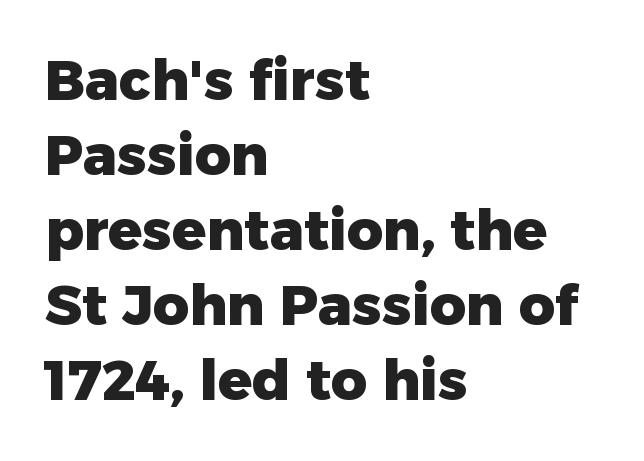
Q: Is the text bold? A: Yes.
Q: Is the text italic (slanted)? A: No, it is upright.
Q: Is the typeface a serif or a sans-serif typeface? A: Sans-serif.
Q: Is the text underlined? A: No.
Q: How is the paragraph aligned? A: Left-aligned.
Q: Is the spacing between letters normal or unusually wide? A: Normal.
Q: Is the spacing between lines tight, normal or loose? A: Normal.
Q: Width (condensed, normal, or wide)? A: Normal.
Q: Stroke contrast? A: Low.
Q: x-height? A: Medium.
Q: Monospaced? A: No.
